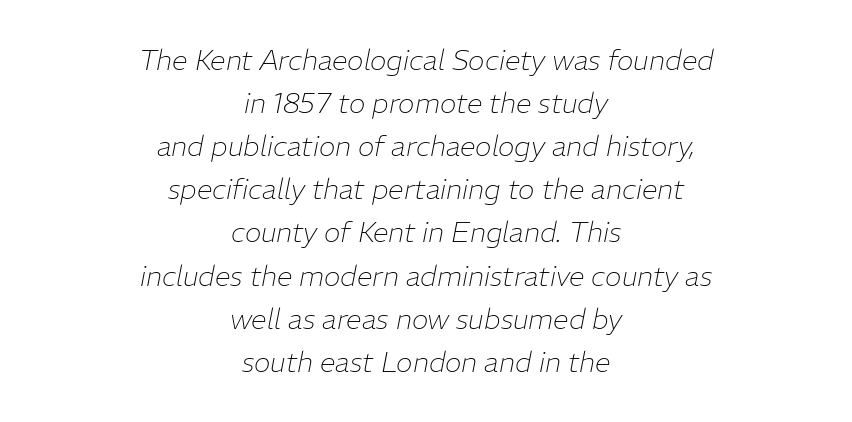
The specimen reads as italic at a glance. Line spacing here is normal. A bare baseline throughout the passage. Weight: regular or lighter. Caption: multi-line text, centered on the measure. Look at the tracking — it's just the regular setting, nothing added.
